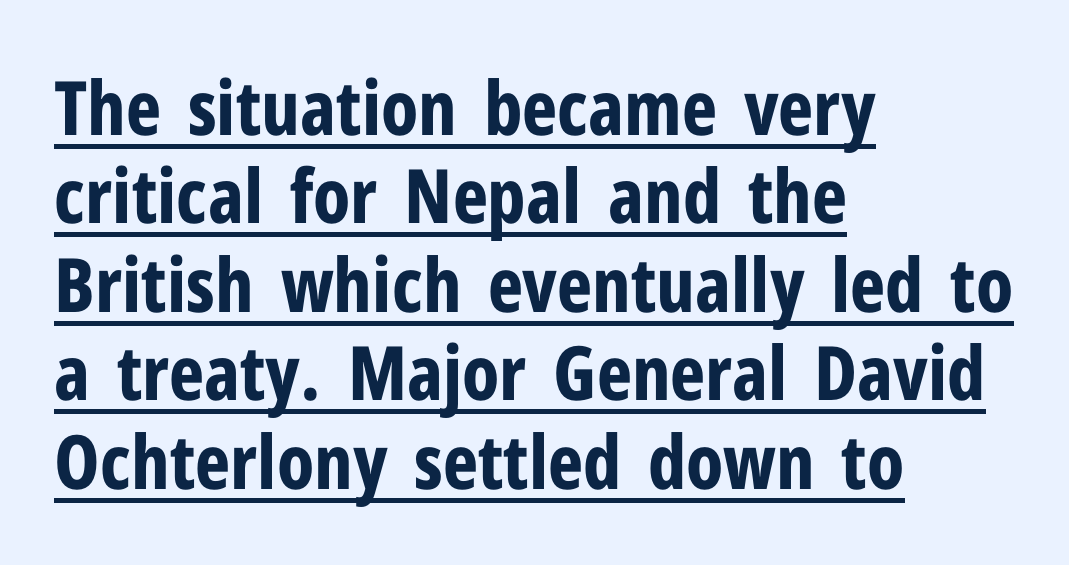
Q: Is the text bold? A: Yes.
Q: Is the text italic (slanted)? A: No, it is upright.
Q: Is the typeface a serif or a sans-serif typeface? A: Sans-serif.
Q: Is the text underlined? A: Yes.
Q: How is the paragraph aligned? A: Left-aligned.
Q: Is the spacing between letters normal or unusually wide? A: Normal.
Q: Width (condensed, normal, or wide)? A: Condensed.
Q: Stroke contrast? A: Low.
Q: x-height? A: Medium.
Q: Monospaced? A: No.
